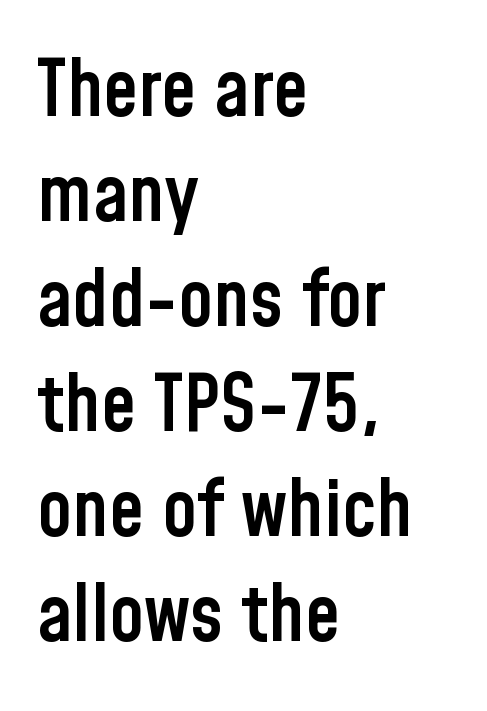
The image shows 79 px semibold, condensed sans-serif type, upright; set left-aligned, normal line spacing (1.33x), normal letter spacing, not underlined; low stroke contrast and a medium x-height.
